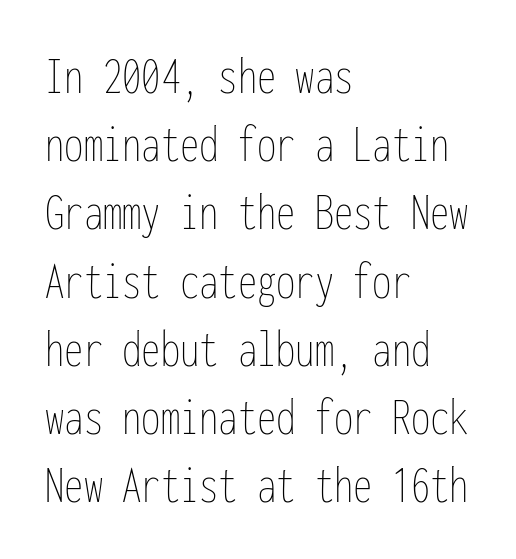
The image shows 55 px thin, condensed type, upright, monospaced; set left-aligned, line spacing 1.24x, normal letter spacing, not underlined; low stroke contrast and a medium x-height.
